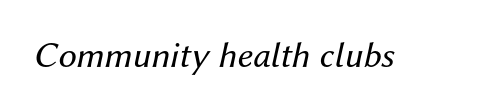
The image shows 37 px regular-weight type, italic (leaning right); set normal letter spacing, not underlined; medium stroke contrast and a medium x-height.
